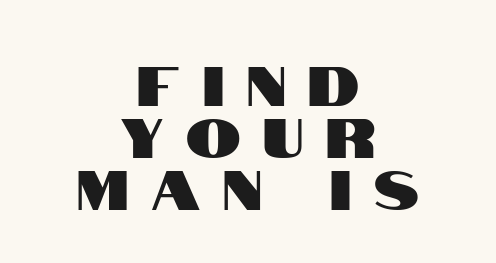
{"serif": "no", "italic": "no", "width": "condensed", "stroke_contrast": "high", "x_height": "large", "monospaced": "no", "underline": "no", "align": "center", "line_spacing": "tight", "line_spacing_ratio": 0.95, "letter_spacing": "wide", "letter_spacing_em": 0.41, "glyph_px": 55}
